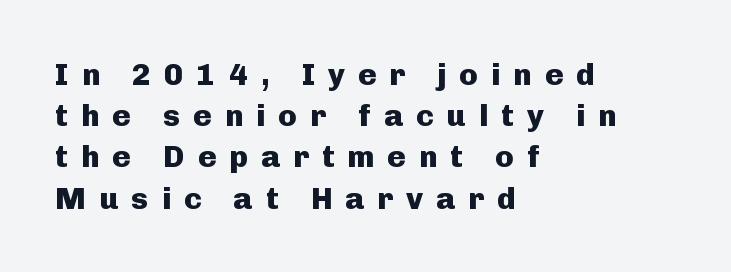
Q: Is the text bold? A: Yes.
Q: Is the text italic (slanted)? A: No, it is upright.
Q: Is the typeface a serif or a sans-serif typeface? A: Sans-serif.
Q: Is the text underlined? A: No.
Q: How is the paragraph aligned? A: Left-aligned.
Q: Is the spacing between letters normal or unusually wide? A: Unusually wide.
Q: Is the spacing between lines tight, normal or loose? A: Normal.
Q: Width (condensed, normal, or wide)? A: Normal.
Q: Stroke contrast? A: Low.
Q: x-height? A: Medium.
Q: Monospaced? A: No.
